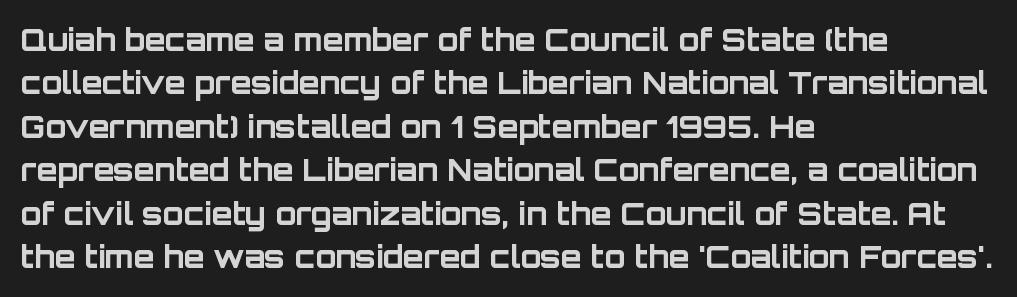
The line-height multiplier appears to be the usual default. A clean baseline with only descenders dipping below it. Standard letterfit; no display-style spreading of the glyphs. Look at the bottom of the vertical strokes: they stop flat, with no serifs.
